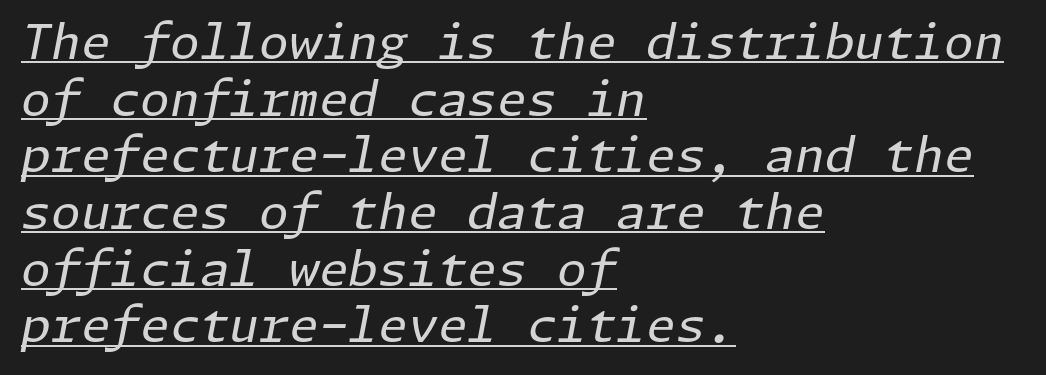
Q: Is the text bold? A: No.
Q: Is the text italic (slanted)? A: Yes, it leans right by about 11 degrees.
Q: Is the text underlined? A: Yes.
Q: How is the paragraph aligned? A: Left-aligned.
Q: Is the spacing between letters normal or unusually wide? A: Normal.
Q: Width (condensed, normal, or wide)? A: Normal.
Q: Stroke contrast? A: Low.
Q: x-height? A: Medium.
